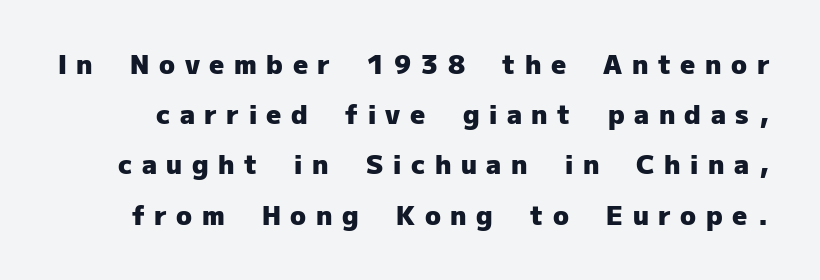
{"italic": "no", "bold": "yes", "underline": "no", "line_spacing": "loose", "line_spacing_ratio": 1.93, "letter_spacing": "wide", "letter_spacing_em": 0.37, "glyph_px": 26}
